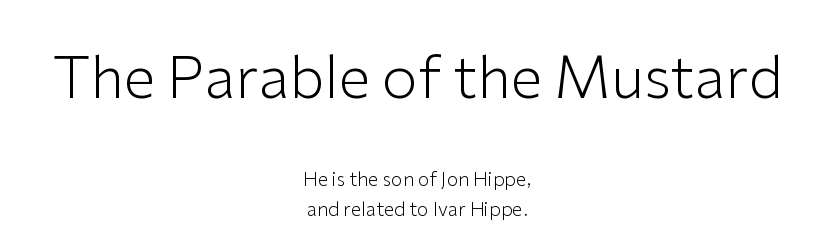
Q: Is the text bold? A: No.
Q: Is the text italic (slanted)? A: No, it is upright.
Q: Is the typeface a serif or a sans-serif typeface? A: Sans-serif.
Q: Is the text underlined? A: No.
Q: How is the paragraph aligned? A: Centered.
Q: Is the spacing between letters normal or unusually wide? A: Normal.
Q: Is the spacing between lines tight, normal or loose? A: Normal.
Q: Which block of text is set in a larger size, the first (top) or the second (bottom)? A: The first (top) one.
Q: Width (condensed, normal, or wide)? A: Normal.
Q: Stroke contrast? A: Low.
Q: x-height? A: Medium.
Q: Monospaced? A: No.
